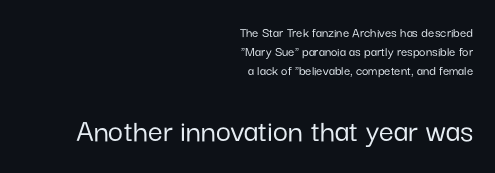
Q: Is the text italic (slanted)? A: No, it is upright.
Q: Is the typeface a serif or a sans-serif typeface? A: Sans-serif.
Q: Is the text underlined? A: No.
Q: How is the paragraph aligned? A: Right-aligned.
Q: Is the spacing between letters normal or unusually wide? A: Normal.
Q: Is the spacing between lines tight, normal or loose? A: Normal.
Q: Which block of text is set in a larger size, the first (top) or the second (bottom)? A: The second (bottom) one.
Q: Width (condensed, normal, or wide)? A: Normal.
Q: Stroke contrast? A: Low.
Q: x-height? A: Medium.
Q: Monospaced? A: No.
